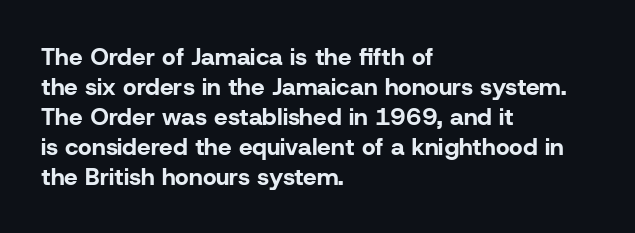
{"italic": "no", "bold": "yes", "underline": "no", "align": "left", "line_spacing": "normal", "line_spacing_ratio": 1.25, "letter_spacing": "normal", "letter_spacing_em": 0.0, "glyph_px": 24}
